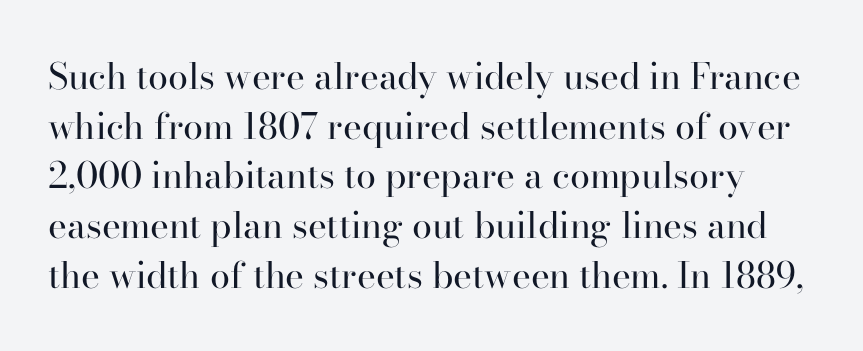
Only glyphs here, with clear space below each row. No extra tracking has been applied to these lines. Each stroke keeps to a modest, everyday thickness or less. The vertical gap from one line to the next is medium. Do the letters lean? They stand straight.
